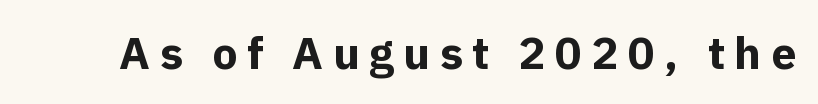
Think of a printed novel: that variable character pitch is what you see here. Typographically, this falls in the sans-serif category. On the weight axis this lands at bold, roughly 700. The lettering stays uniformly vertical, giving the passage a roman look. A clean baseline with only descenders dipping below it.
